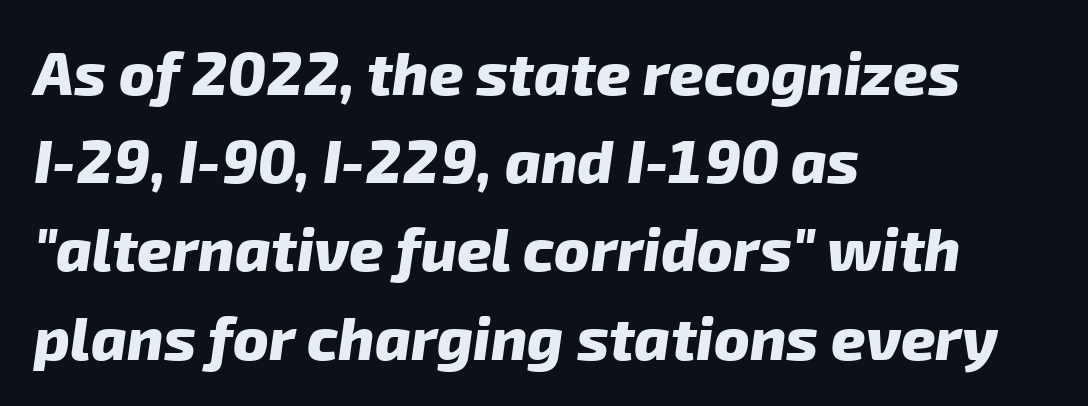
{"serif": "no", "bold": "yes", "weight": "heavy", "width": "normal", "stroke_contrast": "low", "x_height": "medium", "monospaced": "no", "underline": "no", "align": "left", "line_spacing": "normal", "line_spacing_ratio": 1.47, "letter_spacing": "normal", "letter_spacing_em": 0.0, "glyph_px": 60}
